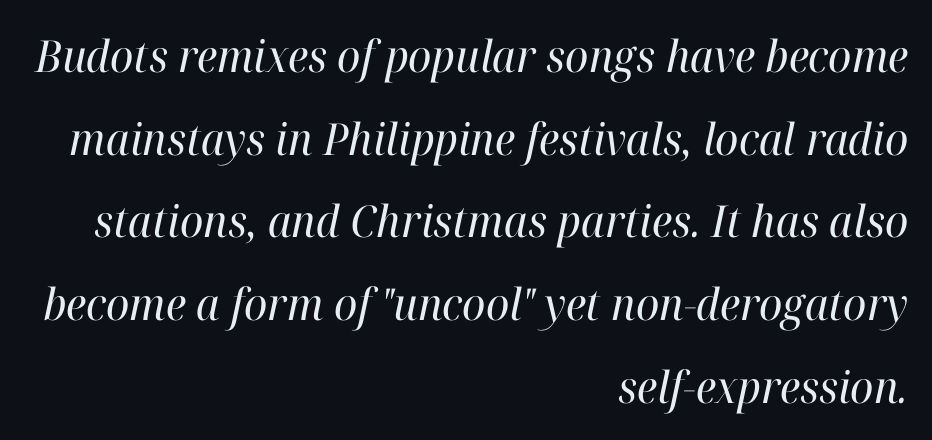
Where is the straight margin? On the right. The passage shown leans; its letterforms are oblique. Caption: face not bold, strokes unweighted. The rendering uses natural spacing where letterforms have individual widths.
